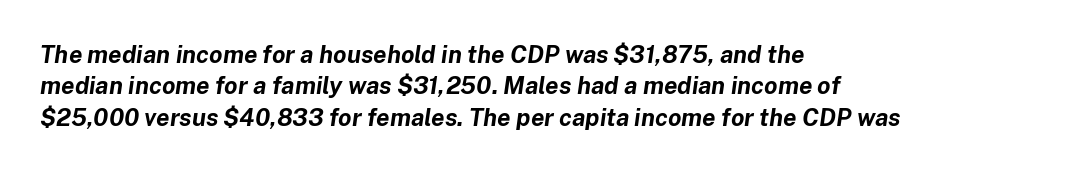
The image shows 24 px bold type, italic (leaning right); set left-aligned, normal line spacing (1.31x), normal letter spacing, not underlined.
